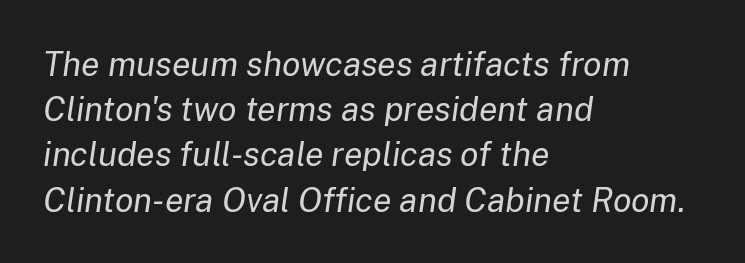
The image shows 34 px regular-weight type, italic (leaning right); set left-aligned, normal line spacing (1.33x), normal letter spacing, not underlined; low stroke contrast and a medium x-height.
